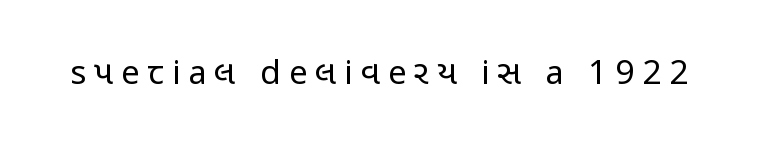
Q: Is the text bold? A: No.
Q: Is the text italic (slanted)? A: No, it is upright.
Q: Is the typeface a serif or a sans-serif typeface? A: Sans-serif.
Q: Is the text underlined? A: No.
Q: Is the spacing between letters normal or unusually wide? A: Unusually wide.
Q: Width (condensed, normal, or wide)? A: Condensed.
Q: Stroke contrast? A: Low.
Q: x-height? A: Medium.
Q: Monospaced? A: No.
